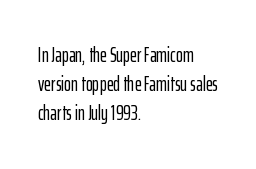
Each word holds together tightly as a unit, with standard inter-letter gaps. Left-aligned paragraph, ragged on the right. The vertical gap from one line to the next is medium. Nope, not italic — everything's standing straight. Check the space under the baseline: it is left empty.
